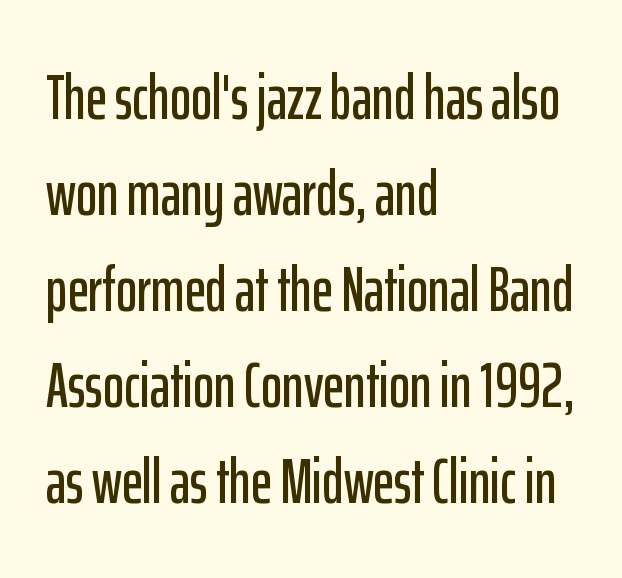
Upright lettering throughout. You could call the tracking neutral — neither tight nor loose. Examine the stroke ends and you'll find no serifs. The passage shown is typed in a proportional face where columns would drift. Lines of text with bare space underneath.
